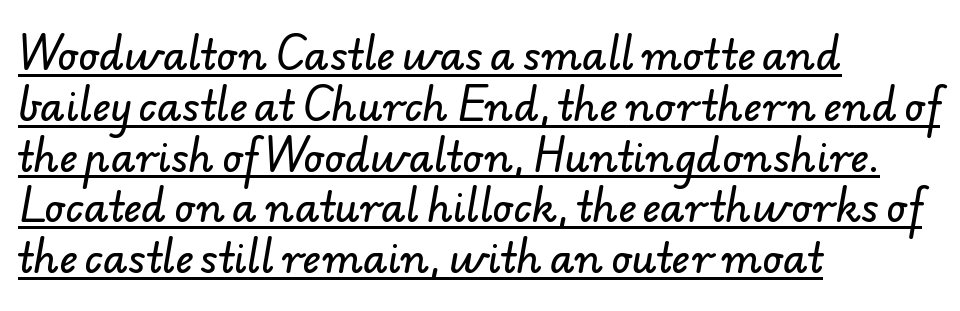
The letters advance in unequal steps, a hallmark of proportional type. Compared with a centered layout, this one pins lines to the left instead. Regular leading. No feet cap the strokes, marking this as sans-serif type. Notice how a bar underscores the lettering throughout. Look at the tracking — it's just the regular setting, nothing added.
